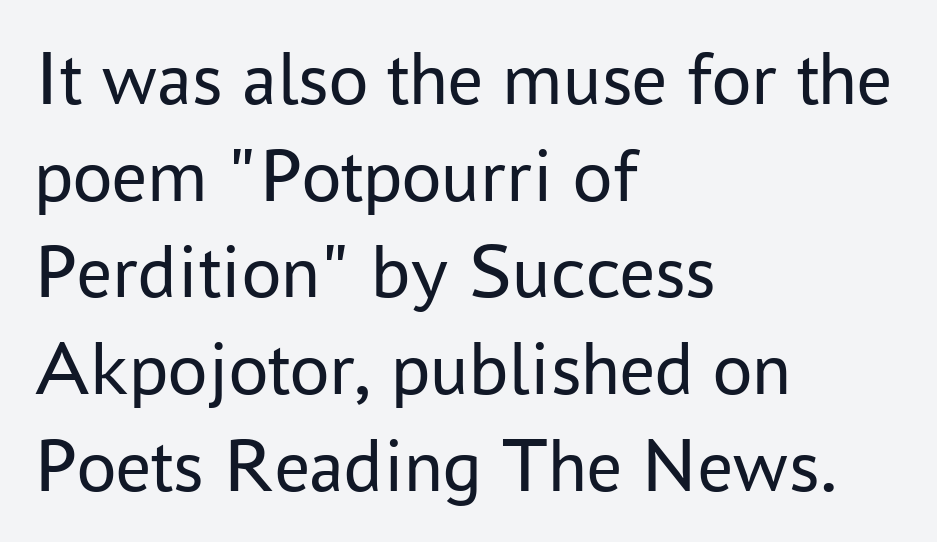
{"serif": "no", "italic": "no", "bold": "no", "weight": "regular", "width": "normal", "stroke_contrast": "low", "x_height": "medium", "monospaced": "no", "underline": "no", "align": "left", "line_spacing_ratio": 1.24, "letter_spacing": "normal", "letter_spacing_em": 0.0, "glyph_px": 78}
